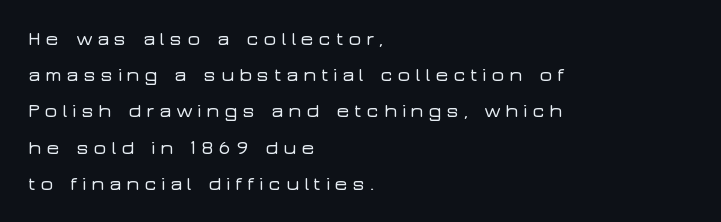
The image shows 20 px text type, upright; set left-aligned, line spacing 1.81x, unusually wide letter spacing (+0.21 em), not underlined.
